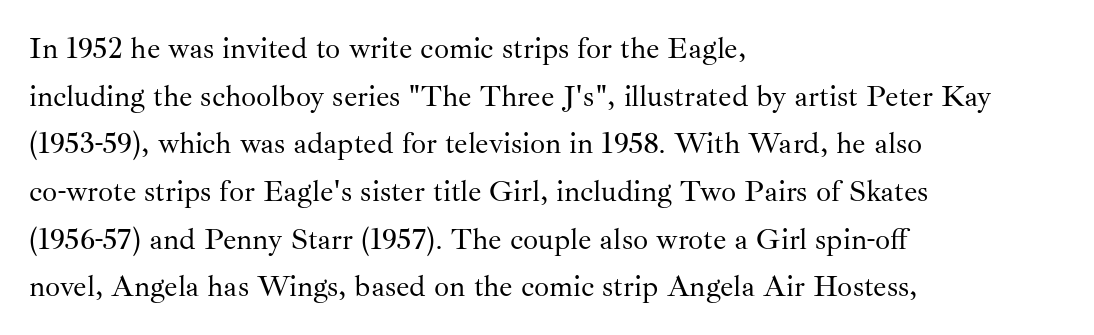
Q: Is the text bold? A: No.
Q: Is the text italic (slanted)? A: No, it is upright.
Q: Is the typeface a serif or a sans-serif typeface? A: Serif.
Q: Is the text underlined? A: No.
Q: How is the paragraph aligned? A: Left-aligned.
Q: Is the spacing between letters normal or unusually wide? A: Normal.
Q: Is the spacing between lines tight, normal or loose? A: Normal.
Q: Width (condensed, normal, or wide)? A: Normal.
Q: Stroke contrast? A: Medium.
Q: x-height? A: Small.
Q: Monospaced? A: No.
